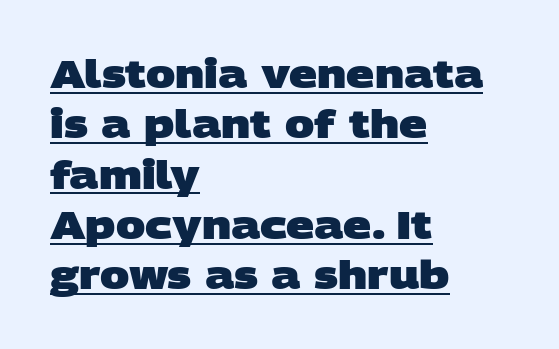
{"serif": "no", "bold": "yes", "weight": "heavy", "width": "wide", "stroke_contrast": "low", "x_height": "large", "monospaced": "no", "underline": "yes", "align": "left", "line_spacing": "normal", "line_spacing_ratio": 1.29, "letter_spacing": "normal", "letter_spacing_em": 0.0, "glyph_px": 39}
